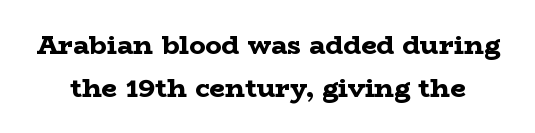
The image shows 27 px bold type, upright; set normal line spacing (1.61x), normal letter spacing, not underlined.
